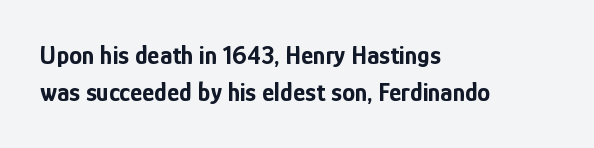
The image shows 26 px bold type, upright; set left-aligned, normal line spacing (1.43x), normal letter spacing, not underlined.
